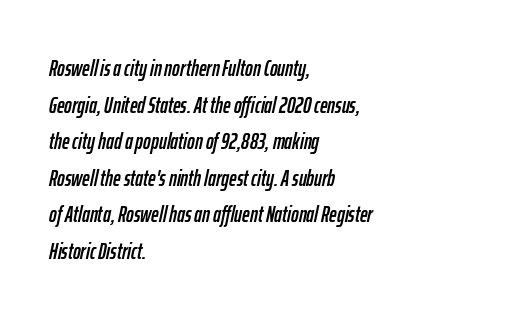
Type without underlining. Which margin do the lines hug? The left one — the right edge is uneven. Quick note: interline space is typical. Caption: standard tracking, unaltered. Style check: oblique.
